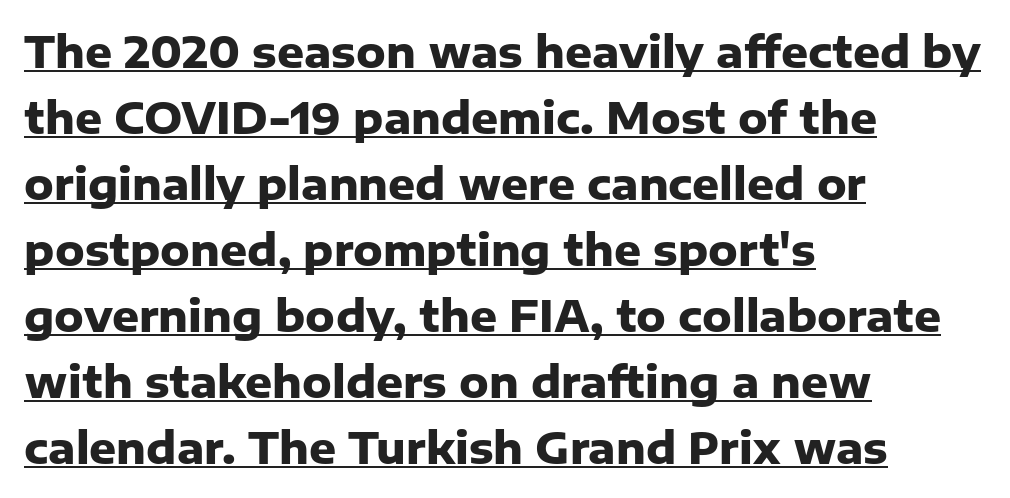
Q: Is the text bold? A: Yes.
Q: Is the text italic (slanted)? A: No, it is upright.
Q: Is the typeface a serif or a sans-serif typeface? A: Sans-serif.
Q: Is the text underlined? A: Yes.
Q: How is the paragraph aligned? A: Left-aligned.
Q: Is the spacing between letters normal or unusually wide? A: Normal.
Q: Is the spacing between lines tight, normal or loose? A: Normal.
Q: Width (condensed, normal, or wide)? A: Normal.
Q: Stroke contrast? A: Low.
Q: x-height? A: Medium.
Q: Monospaced? A: No.
